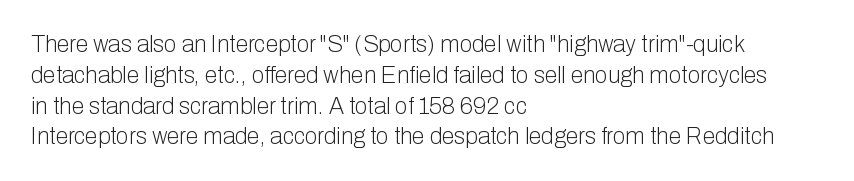
{"italic": "no", "bold": "no", "underline": "no", "align": "left", "line_spacing": "normal", "line_spacing_ratio": 1.34, "letter_spacing": "normal", "letter_spacing_em": 0.0, "glyph_px": 23}
